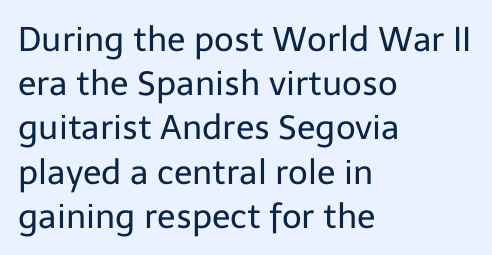
Q: Is the text bold? A: No.
Q: Is the text italic (slanted)? A: No, it is upright.
Q: Is the typeface a serif or a sans-serif typeface? A: Sans-serif.
Q: Is the text underlined? A: No.
Q: How is the paragraph aligned? A: Left-aligned.
Q: Is the spacing between letters normal or unusually wide? A: Normal.
Q: Is the spacing between lines tight, normal or loose? A: Normal.
Q: Width (condensed, normal, or wide)? A: Normal.
Q: Stroke contrast? A: Low.
Q: x-height? A: Medium.
Q: Monospaced? A: No.
